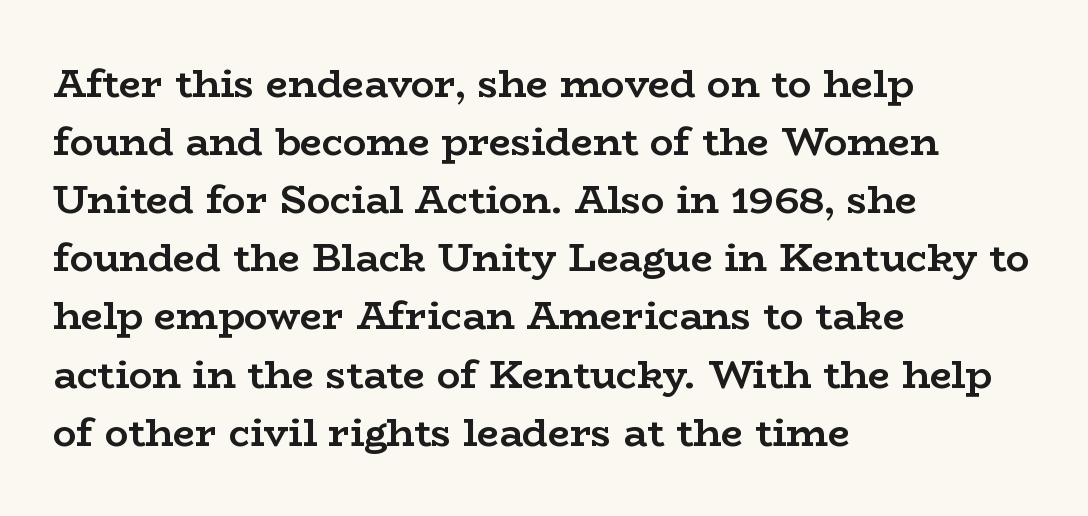
The zone under the glyphs is completely vacant. Bold? Absolutely — the strokes are thick and heavy. Looks like regular typesetting: each glyph gets only the width it needs. Baseline-to-baseline distance is the conventional proportion of letter height. Typeset ragged right — the left edge is the straight one. This rendering leaves character spacing at its baseline value.
